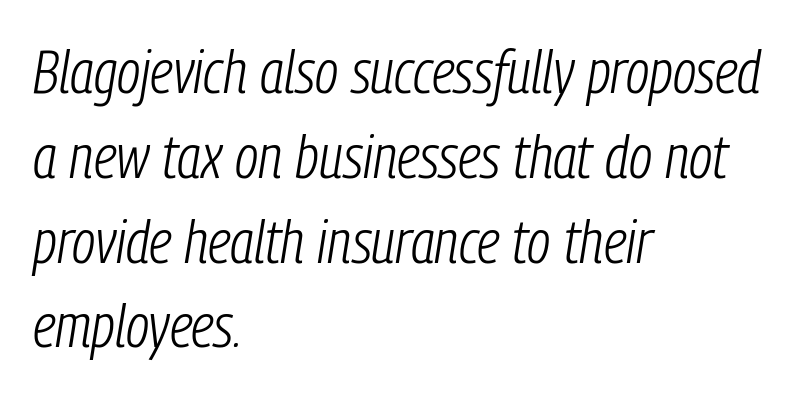
{"italic": "yes", "lean": "right", "slant_degrees": 9, "bold": "no", "weight": "light", "width": "condensed", "stroke_contrast": "low", "x_height": "medium", "monospaced": "no", "underline": "no", "align": "left", "line_spacing": "normal", "line_spacing_ratio": 1.39, "letter_spacing": "normal", "letter_spacing_em": 0.0, "glyph_px": 61}
